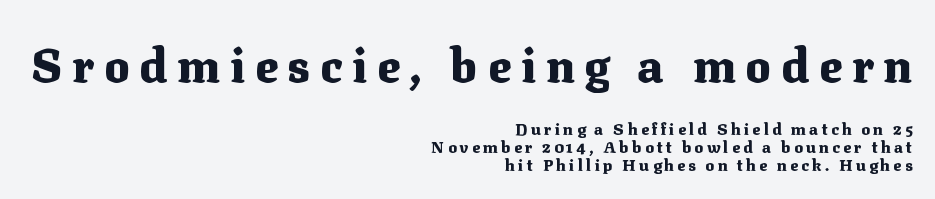
{"serif": "yes", "italic": "no", "bold": "yes", "weight": "heavy", "width": "normal", "stroke_contrast": "medium", "x_height": "medium", "monospaced": "no", "underline": "no", "align": "right", "line_spacing": "tight", "line_spacing_ratio": 1.13, "letter_spacing": "wide", "letter_spacing_em": 0.21, "larger_block": "first", "size_ratio": 2.94, "glyph_px": 47}
